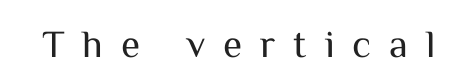
Q: Is the text bold? A: No.
Q: Is the text italic (slanted)? A: No, it is upright.
Q: Is the typeface a serif or a sans-serif typeface? A: Sans-serif.
Q: Is the text underlined? A: No.
Q: Is the spacing between letters normal or unusually wide? A: Unusually wide.
Q: Width (condensed, normal, or wide)? A: Normal.
Q: Stroke contrast? A: Medium.
Q: x-height? A: Medium.
Q: Monospaced? A: No.
